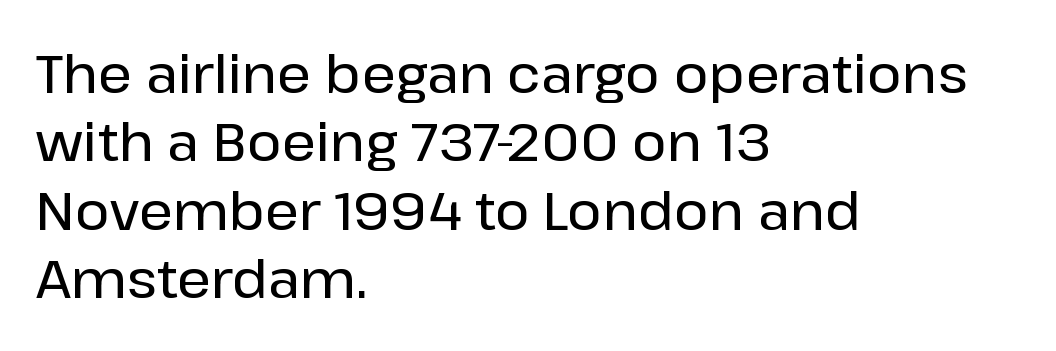
{"serif": "no", "italic": "no", "width": "normal", "stroke_contrast": "low", "x_height": "medium", "monospaced": "no", "underline": "no", "align": "left", "line_spacing": "normal", "line_spacing_ratio": 1.29, "letter_spacing": "normal", "letter_spacing_em": 0.0, "glyph_px": 53}
